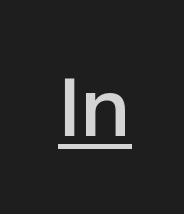
{"serif": "no", "italic": "no", "bold": "semi", "weight": "semibold", "width": "normal", "stroke_contrast": "low", "x_height": "medium", "monospaced": "no", "underline": "yes", "letter_spacing": "normal", "letter_spacing_em": 0.0, "glyph_px": 80}
